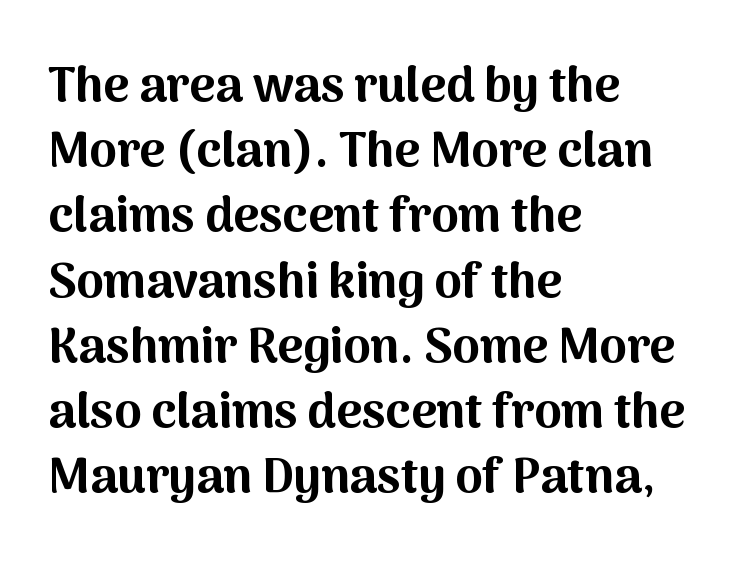
The image shows 49 px bold sans-serif type, upright; set left-aligned, normal line spacing (1.33x), normal letter spacing, not underlined; medium stroke contrast and a medium x-height.
